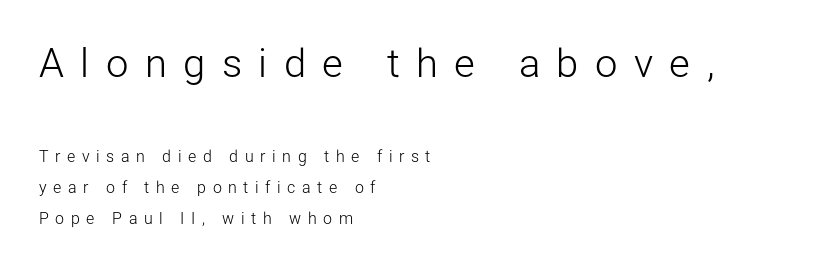
{"serif": "no", "italic": "no", "bold": "no", "weight": "light", "width": "normal", "stroke_contrast": "low", "x_height": "medium", "monospaced": "no", "underline": "no", "align": "left", "line_spacing": "loose", "line_spacing_ratio": 1.91, "letter_spacing": "wide", "letter_spacing_em": 0.41, "larger_block": "first", "size_ratio": 2.5, "glyph_px": 40}
